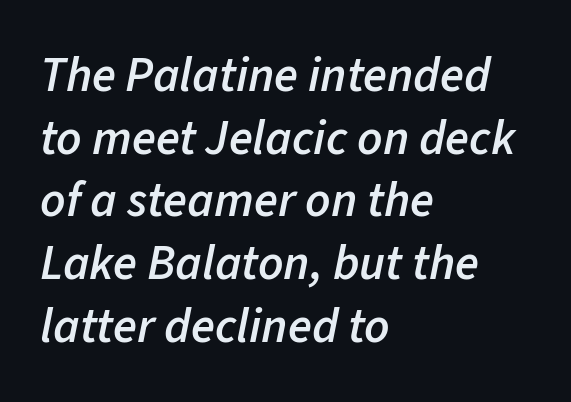
Q: Is the text bold? A: Semi-bold.
Q: Is the text italic (slanted)? A: Yes, it leans right by about 11 degrees.
Q: Is the text underlined? A: No.
Q: How is the paragraph aligned? A: Left-aligned.
Q: Is the spacing between letters normal or unusually wide? A: Normal.
Q: Is the spacing between lines tight, normal or loose? A: Normal.
Q: Width (condensed, normal, or wide)? A: Normal.
Q: Stroke contrast? A: Low.
Q: x-height? A: Medium.
Q: Monospaced? A: No.
